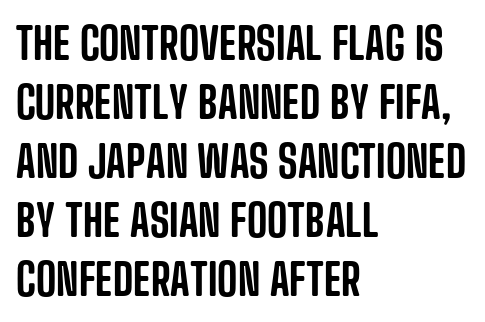
The image shows 44 px condensed sans-serif type, upright; set left-aligned, normal line spacing (1.34x), normal letter spacing, not underlined; low stroke contrast and a large x-height.
